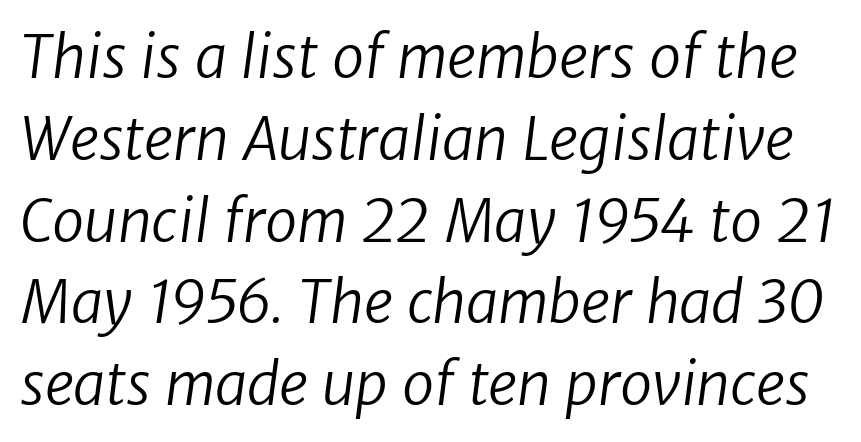
Q: Is the text bold? A: No.
Q: Is the typeface a serif or a sans-serif typeface? A: Sans-serif.
Q: Is the text underlined? A: No.
Q: Is the spacing between letters normal or unusually wide? A: Normal.
Q: Is the spacing between lines tight, normal or loose? A: Normal.
Q: Width (condensed, normal, or wide)? A: Normal.
Q: Stroke contrast? A: Low.
Q: x-height? A: Medium.
Q: Monospaced? A: No.
